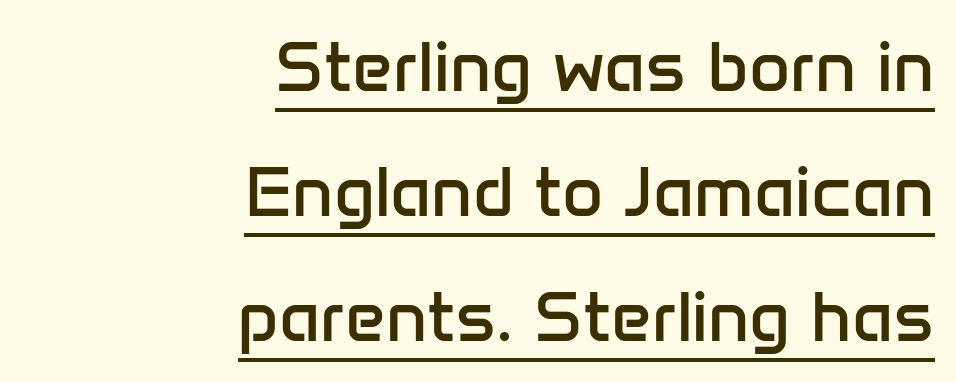
The image shows 71 px regular-weight sans-serif type, upright; set right-aligned, line spacing 1.76x, normal letter spacing, underlined; low stroke contrast and a medium x-height.
